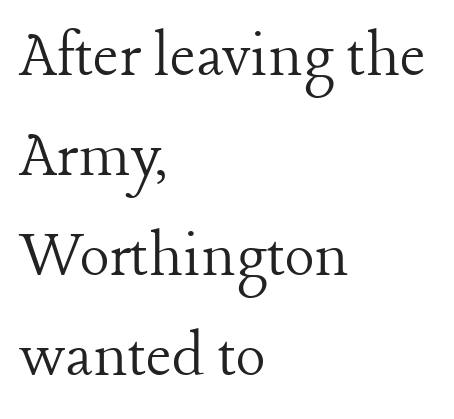
Q: Is the text bold? A: No.
Q: Is the text italic (slanted)? A: No, it is upright.
Q: Is the typeface a serif or a sans-serif typeface? A: Serif.
Q: Is the text underlined? A: No.
Q: How is the paragraph aligned? A: Left-aligned.
Q: Is the spacing between letters normal or unusually wide? A: Normal.
Q: Is the spacing between lines tight, normal or loose? A: Normal.
Q: Width (condensed, normal, or wide)? A: Normal.
Q: Stroke contrast? A: Low.
Q: x-height? A: Medium.
Q: Monospaced? A: No.
